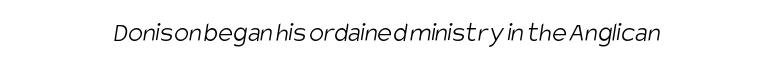
Is this a sans? Yes — the strokes have no serifs. Is this a heavy cut? Hardly; it is regular or lighter. Inter-character spacing is left at the font's built-in metrics. Letters rest on an invisible, unmarked baseline.
